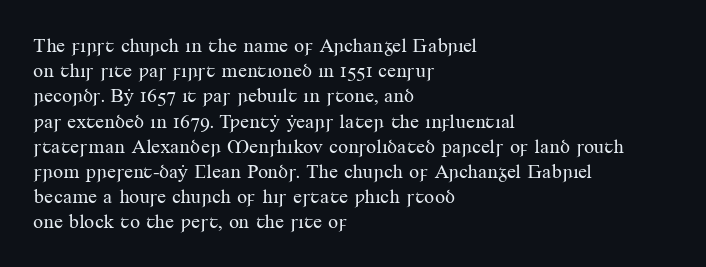
How would I describe the line gaps? Plain and ordinary. Stem width sits at or under what a default text font uses. Posture: straight, roman, zero tilt. Underlining? Definitely not there. How are the letters spaced? Ordinarily, with no added tracking. Alignment: flush left.
